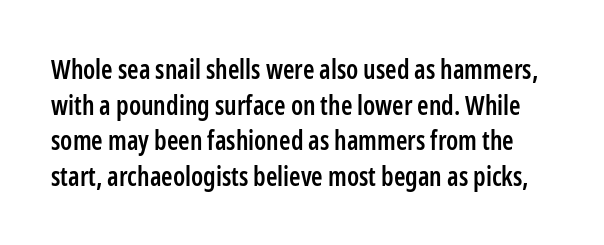
The foot of each line stays bare and open. The passage shown is semibold, sitting just below true bold. Nope, not italic — everything's standing straight. In terms of leading, this rendering sits right in the middle. Tracking here is standard; glyphs follow each other at the usual distance.
